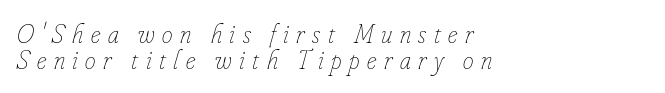
Q: Is the text bold? A: No.
Q: Is the text italic (slanted)? A: Yes, it leans right by about 16 degrees.
Q: Is the text underlined? A: No.
Q: How is the paragraph aligned? A: Left-aligned.
Q: Is the spacing between letters normal or unusually wide? A: Unusually wide.
Q: Is the spacing between lines tight, normal or loose? A: Tight.
